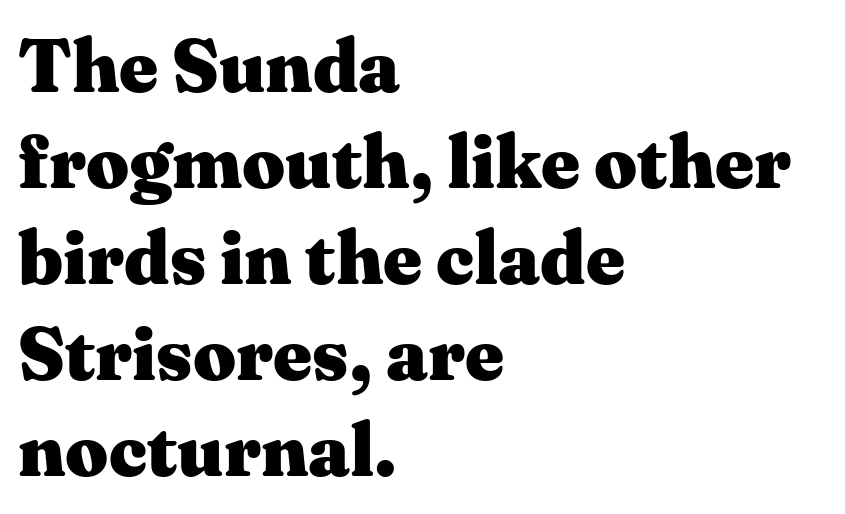
Small tapered or slab feet sit at the stroke ends, so this counts as serif. Characters follow at the spacing the type designer built in. Strokes here are thick enough to call this a true bold. Type without underlining. The rendering uses natural spacing where letterforms have individual widths.
